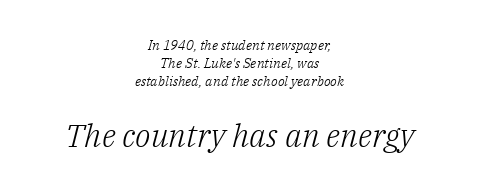
Notice how the stems are inclined rather than vertical — that's the hallmark of italics. Is this a heavy cut? Hardly; it is regular or lighter. This rendering employs a face with finishing strokes, i.e., a serif. No word sits above an underline. Note: smaller setting up top, larger setting below.
